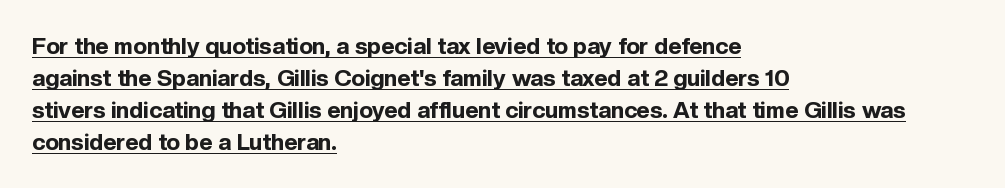
Q: Is the text bold? A: Yes.
Q: Is the text italic (slanted)? A: No, it is upright.
Q: Is the text underlined? A: Yes.
Q: How is the paragraph aligned? A: Left-aligned.
Q: Is the spacing between letters normal or unusually wide? A: Normal.
Q: Is the spacing between lines tight, normal or loose? A: Normal.
